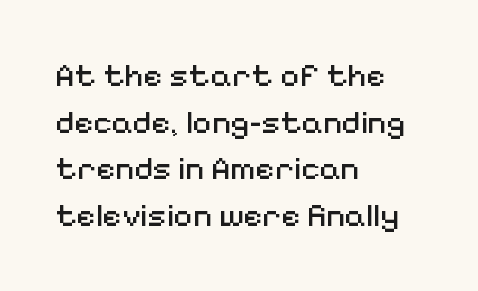
{"serif": "no", "italic": "no", "bold": "no", "weight": "regular", "width": "normal", "stroke_contrast": "medium", "x_height": "medium", "monospaced": "no", "underline": "no", "align": "left", "line_spacing": "normal", "line_spacing_ratio": 1.41, "letter_spacing": "normal", "letter_spacing_em": 0.0, "glyph_px": 33}
